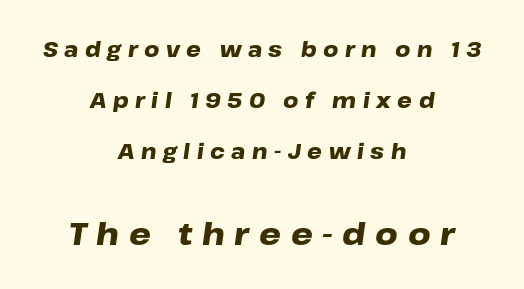
This rendering widens character spacing well past its baseline value. Reading top to bottom, the characters get bigger at the block break. Varying glyph widths throughout — classic text-font behaviour. Check under the words: just untouched page. Summary of weight: heavy, a full bold. You could fit nearly another row in the gap between these rows.
